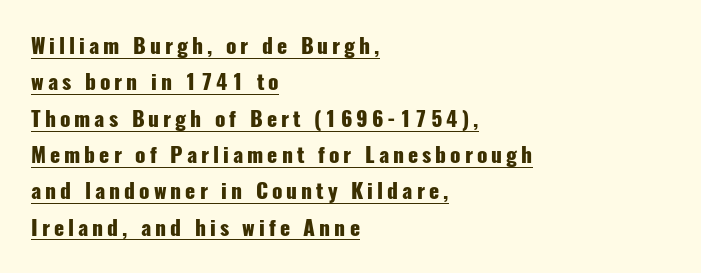
A baseline rule has been typeset under these characters. The ragged edge is on the right, which tells us the setting is flush left. Designer's note — italics off, roman on. Heavy-handed strokes throughout: this text is bold.
